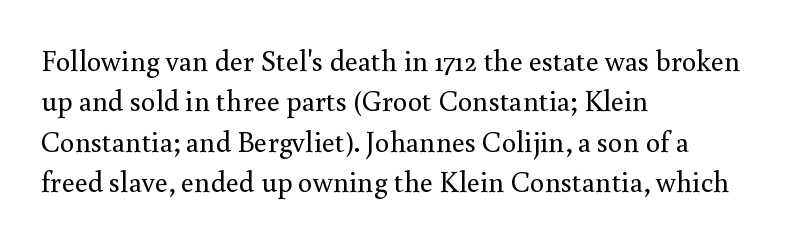
The image shows 29 px regular-weight serif type, upright; set left-aligned, normal line spacing (1.39x), normal letter spacing, not underlined; a small x-height.
